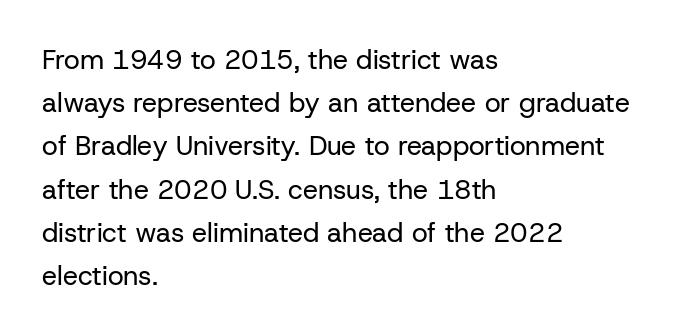
The image shows 27 px text type, upright; set left-aligned, normal line spacing (1.6x), normal letter spacing, not underlined.
